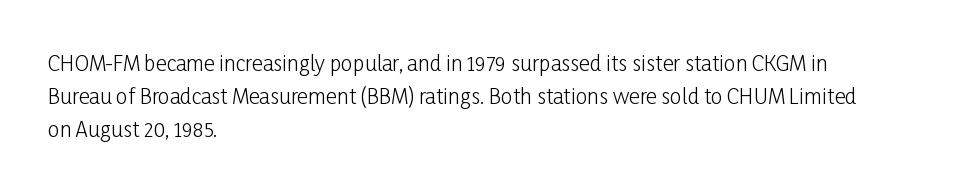
Upright lettering throughout. The rows are spaced the way most documents space them. These lines stack with their left ends in a neat column. The space beneath each line is pristine and unruled. This sample uses plain, unmodified letter spacing. Stem width sits at or under what a default text font uses.
